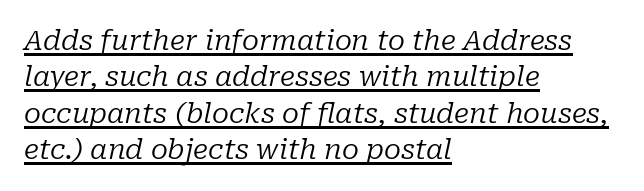
Q: Is the text bold? A: No.
Q: Is the text italic (slanted)? A: Yes, it leans right by about 10 degrees.
Q: Is the typeface a serif or a sans-serif typeface? A: Serif.
Q: Is the text underlined? A: Yes.
Q: How is the paragraph aligned? A: Left-aligned.
Q: Is the spacing between letters normal or unusually wide? A: Normal.
Q: Is the spacing between lines tight, normal or loose? A: Normal.
Q: Width (condensed, normal, or wide)? A: Normal.
Q: Stroke contrast? A: Low.
Q: x-height? A: Medium.
Q: Monospaced? A: No.
